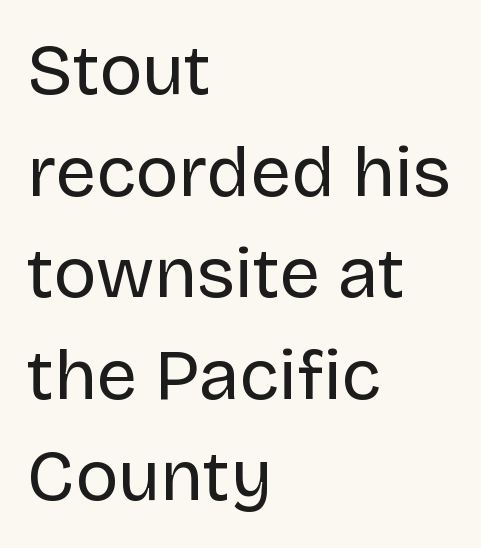
Proportional: the letters do not fall into vertical columns. Whoever set this chose a conventional vertical rhythm. If you drew a ruler down the left edge, every line would touch it. Observe the absence of serifs on each vertical stroke in this sample. No letter is thick-stroked: the sample isn't bold. A typesetter would mark this as roman, not italic.
